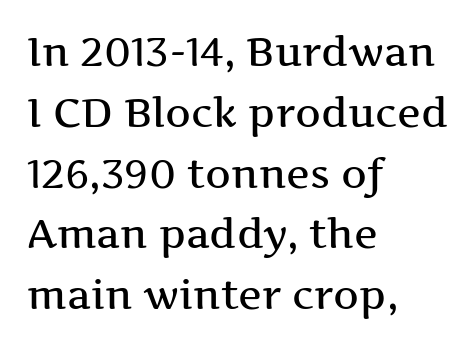
{"serif": "yes", "italic": "no", "width": "wide", "stroke_contrast": "medium", "x_height": "medium", "monospaced": "no", "underline": "no", "align": "left", "line_spacing": "normal", "line_spacing_ratio": 1.52, "letter_spacing": "normal", "letter_spacing_em": 0.0, "glyph_px": 40}
